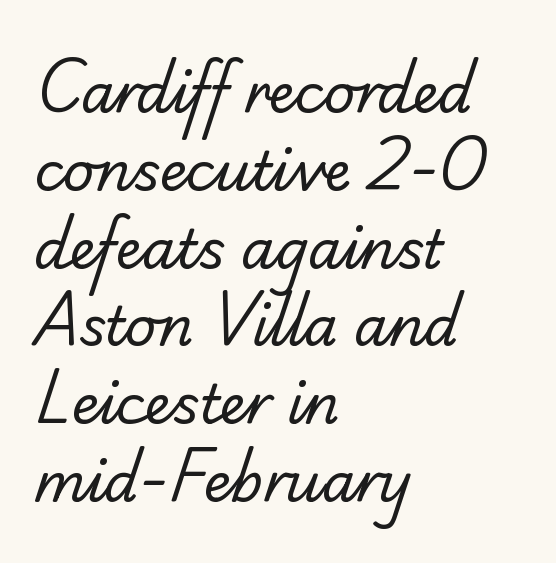
{"serif": "yes", "bold": "no", "weight": "regular", "width": "normal", "stroke_contrast": "low", "x_height": "small", "monospaced": "no", "underline": "no", "align": "left", "line_spacing": "normal", "line_spacing_ratio": 1.44, "letter_spacing": "normal", "letter_spacing_em": 0.0, "glyph_px": 54}
